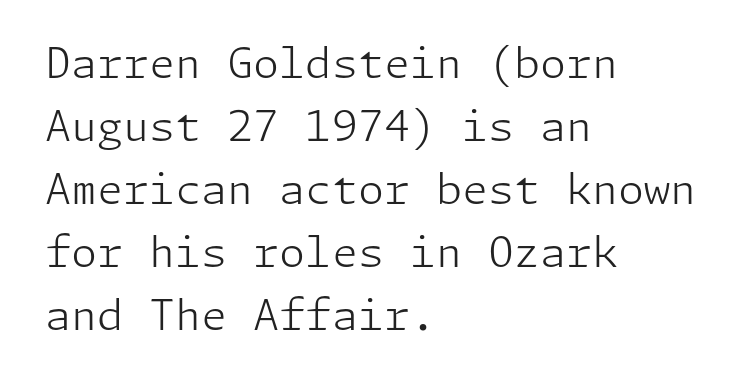
The tracking reads as untouched default to a designer's eye. Summary of vertical rhythm: regular, with standard interline spacing. Is this a heavy cut? Hardly; it is regular or lighter. The designer went with a sans here, leaving each stem footless.
